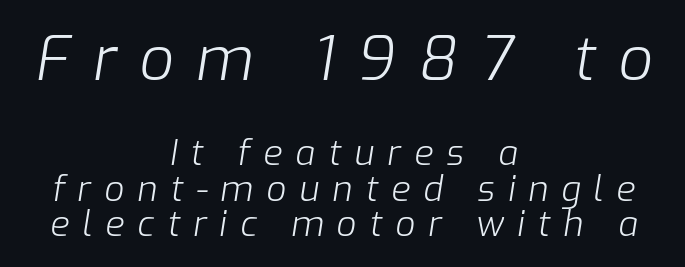
The image shows 61 px light type, italic (leaning right); set centered, tight line spacing (1.02x), unusually wide letter spacing (+0.37 em), not underlined; the first (top) block is 1.74x larger; low stroke contrast and a medium x-height.
